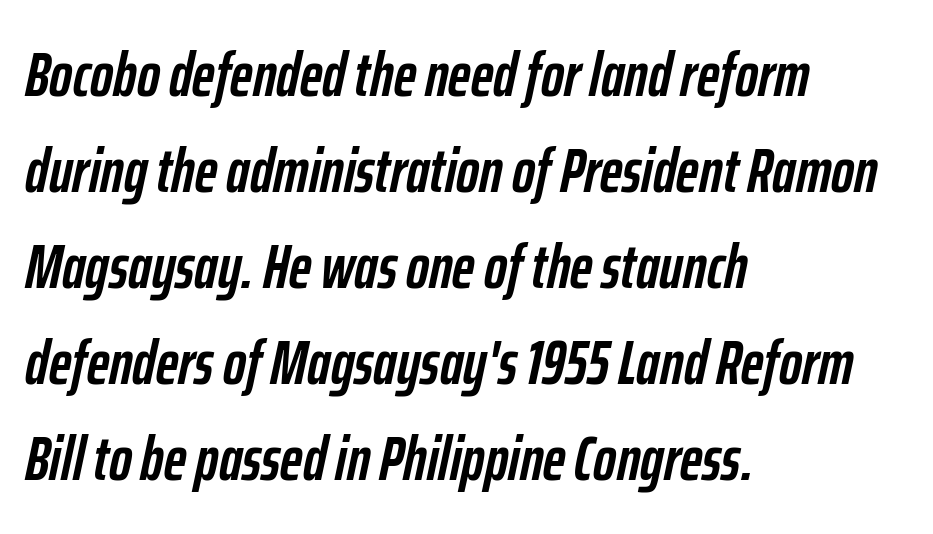
{"italic": "yes", "lean": "right", "slant_degrees": 12, "bold": "yes", "weight": "semibold", "width": "condensed", "stroke_contrast": "low", "x_height": "medium", "monospaced": "no", "underline": "no", "align": "left", "line_spacing": "normal", "line_spacing_ratio": 1.55, "letter_spacing": "normal", "letter_spacing_em": 0.0, "glyph_px": 62}
